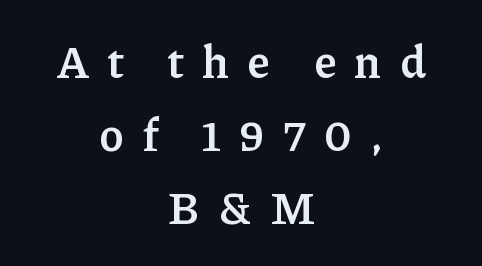
The image shows 45 px semibold serif type, upright; set centered, normal line spacing (1.62x), unusually wide letter spacing (+0.4 em), not underlined; low stroke contrast and a medium x-height.
